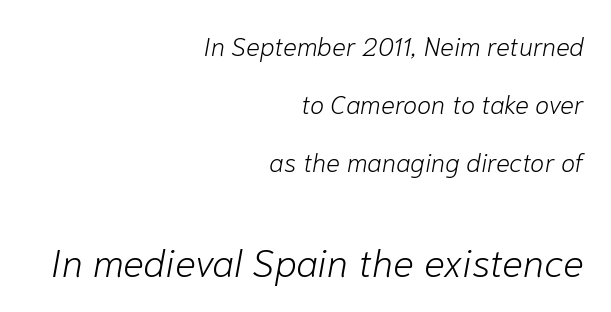
{"italic": "yes", "lean": "right", "slant_degrees": 10, "bold": "no", "weight": "light", "width": "normal", "stroke_contrast": "low", "x_height": "medium", "monospaced": "no", "underline": "no", "align": "right", "line_spacing": "loose", "line_spacing_ratio": 2.24, "letter_spacing": "normal", "letter_spacing_em": 0.0, "larger_block": "second", "size_ratio": 1.5, "glyph_px": 39}
